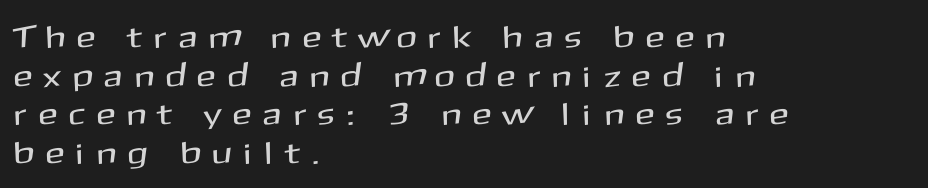
The image shows 31 px sans-serif type, upright; set left-aligned, normal line spacing (1.25x), unusually wide letter spacing (+0.44 em), not underlined; medium stroke contrast and a medium x-height.
